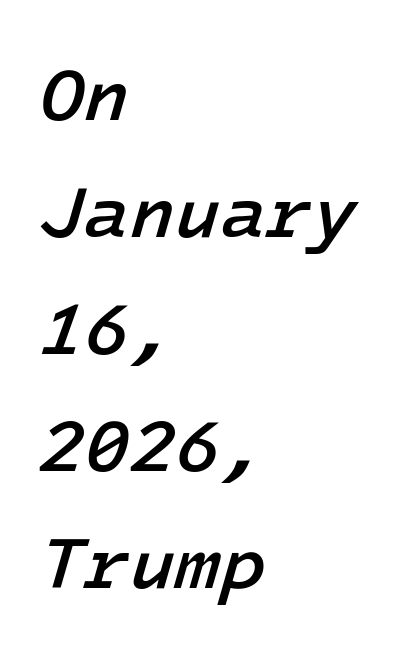
The image shows 74 px semibold type, italic (leaning right); set left-aligned, normal line spacing (1.58x), normal letter spacing, not underlined; low stroke contrast and a medium x-height.
